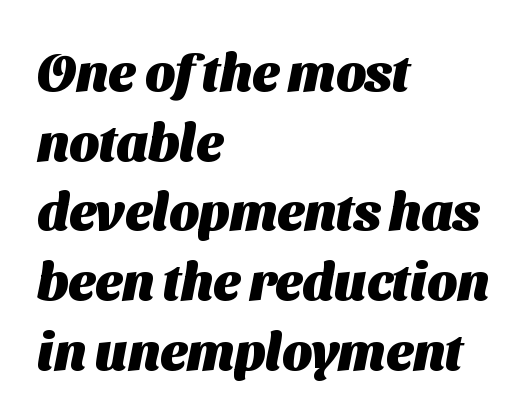
Rule under the text: the space is simply empty. The font family rendered here belongs to the sans-serif group. Teacher's note: observe the even left margin — that is flush-left alignment. I'd describe the lettering as bold — thick and assertive.
